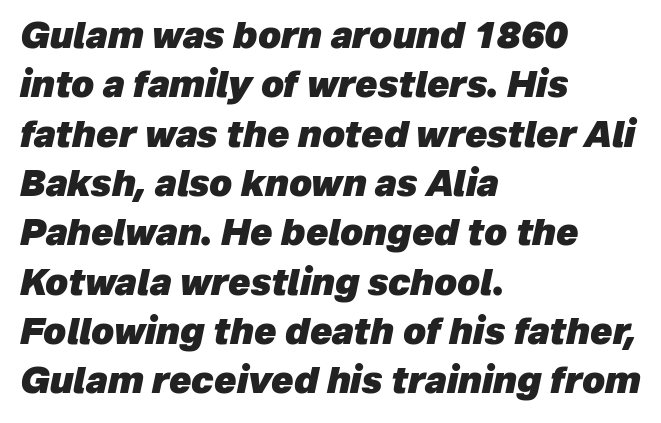
Q: Is the text bold? A: Yes.
Q: Is the text italic (slanted)? A: Yes, it leans right by about 12 degrees.
Q: Is the text underlined? A: No.
Q: How is the paragraph aligned? A: Left-aligned.
Q: Is the spacing between letters normal or unusually wide? A: Normal.
Q: Is the spacing between lines tight, normal or loose? A: Normal.
Q: Width (condensed, normal, or wide)? A: Normal.
Q: Stroke contrast? A: Low.
Q: x-height? A: Medium.
Q: Monospaced? A: No.
